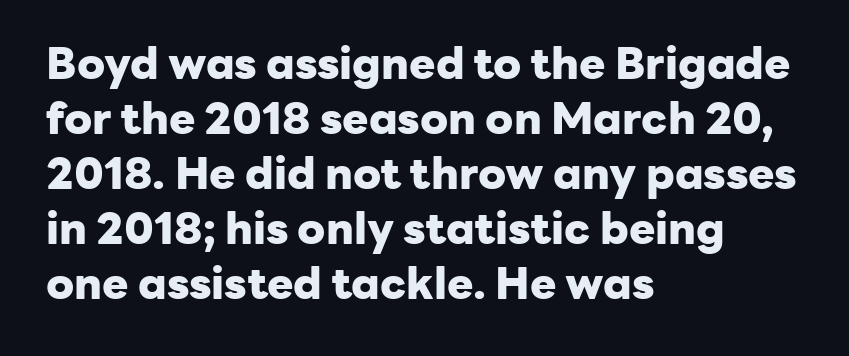
Q: Is the text bold? A: Yes.
Q: Is the text italic (slanted)? A: No, it is upright.
Q: Is the typeface a serif or a sans-serif typeface? A: Sans-serif.
Q: Is the text underlined? A: No.
Q: How is the paragraph aligned? A: Left-aligned.
Q: Is the spacing between letters normal or unusually wide? A: Normal.
Q: Is the spacing between lines tight, normal or loose? A: Normal.
Q: Width (condensed, normal, or wide)? A: Normal.
Q: Stroke contrast? A: Low.
Q: x-height? A: Medium.
Q: Monospaced? A: No.
